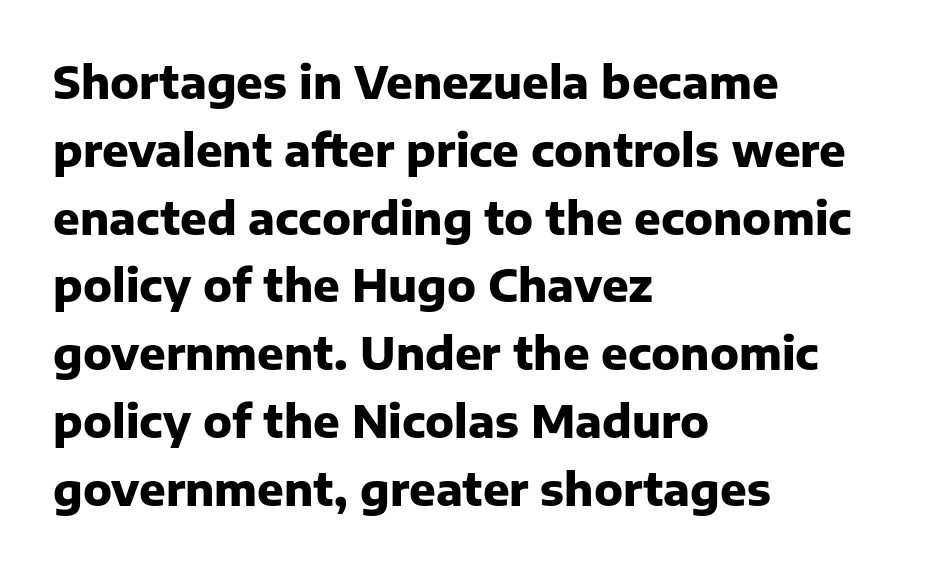
{"serif": "no", "italic": "no", "bold": "yes", "weight": "heavy", "width": "normal", "stroke_contrast": "low", "x_height": "medium", "monospaced": "no", "underline": "no", "align": "left", "line_spacing": "normal", "line_spacing_ratio": 1.54, "letter_spacing": "normal", "letter_spacing_em": 0.0, "glyph_px": 44}
